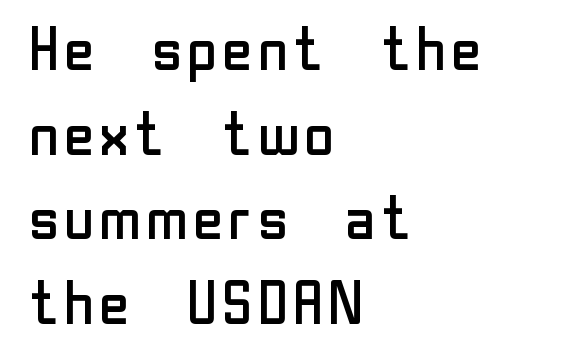
The image shows 60 px regular-weight sans-serif type, upright; set left-aligned, normal line spacing (1.41x), normal letter spacing, not underlined; low stroke contrast and a medium x-height.
